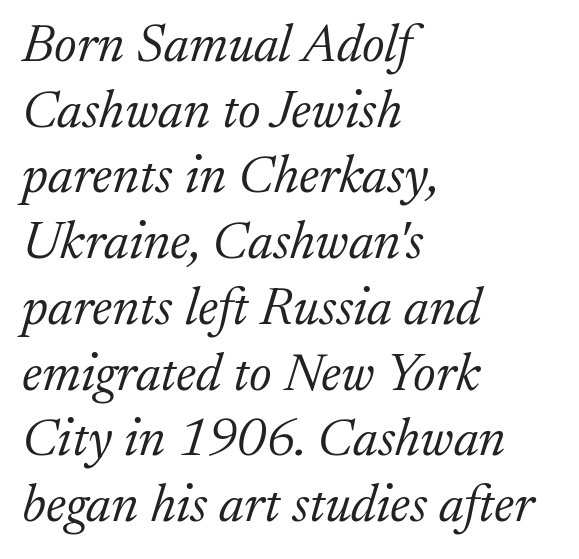
{"serif": "yes", "italic": "yes", "lean": "right", "slant_degrees": 17, "bold": "no", "weight": "light", "width": "normal", "stroke_contrast": "low", "x_height": "medium", "monospaced": "no", "underline": "no", "align": "left", "line_spacing_ratio": 1.24, "letter_spacing": "normal", "letter_spacing_em": 0.0, "glyph_px": 53}
